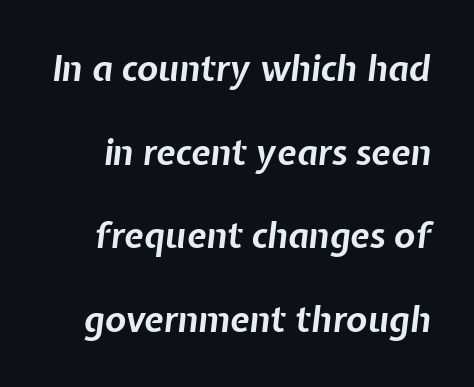
Each word holds together tightly as a unit, with standard inter-letter gaps. The designer dialed line spacing up above the default. The specimen omits any rule beneath the text block's lines. Quick note: italic. Looks like regular typesetting: each glyph gets only the width it needs.
